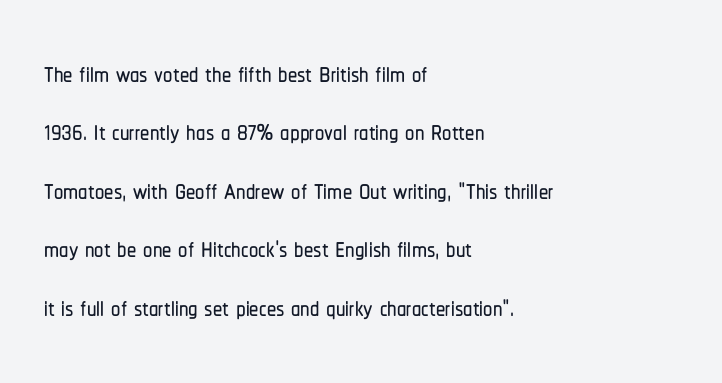
The image shows 37 px condensed sans-serif type, upright; set left-aligned, normal line spacing (1.58x), normal letter spacing, not underlined; low stroke contrast and a medium x-height.
